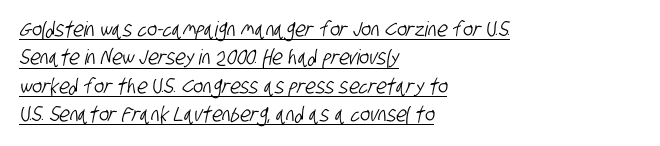
Every row of glyphs begins at an identical x-position on the left. Letter spacing: default. Whoever set this chose a conventional vertical rhythm. Each line of the rendering has a horizontal stroke beneath the glyphs.
